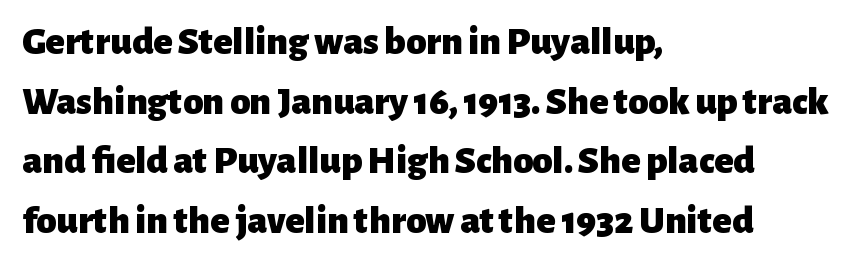
{"serif": "no", "italic": "no", "bold": "yes", "weight": "heavy", "width": "normal", "stroke_contrast": "low", "x_height": "medium", "monospaced": "no", "underline": "no", "align": "left", "line_spacing": "normal", "line_spacing_ratio": 1.49, "letter_spacing": "normal", "letter_spacing_em": 0.0, "glyph_px": 40}
